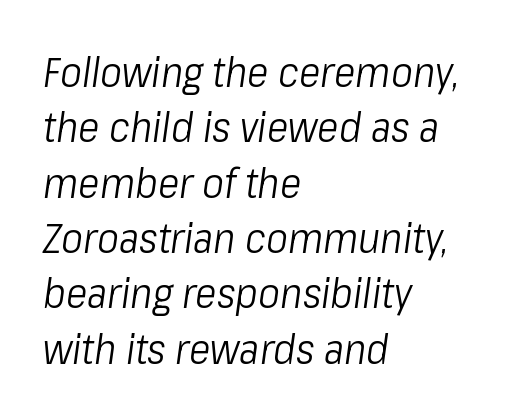
The image shows 41 px light, condensed type, italic (leaning right); set left-aligned, normal line spacing (1.35x), normal letter spacing, not underlined; low stroke contrast and a medium x-height.
